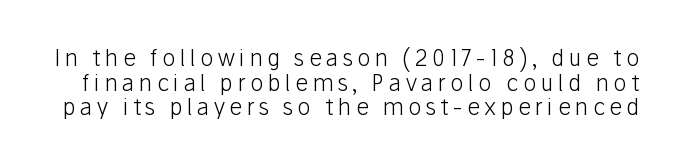
Baseline-to-baseline distance is barely more than the letter height. The passage shown has open, widely tracked lettering throughout. Characters remain perfectly vertical along every line. Just letters on the line, the space beneath them empty. Weight: not bold — regular or lighter.
